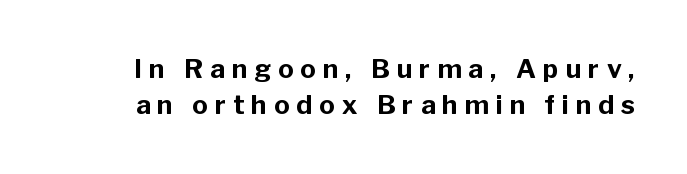
Q: Is the text bold? A: Yes.
Q: Is the text italic (slanted)? A: No, it is upright.
Q: Is the text underlined? A: No.
Q: Is the spacing between letters normal or unusually wide? A: Unusually wide.
Q: Is the spacing between lines tight, normal or loose? A: Normal.
